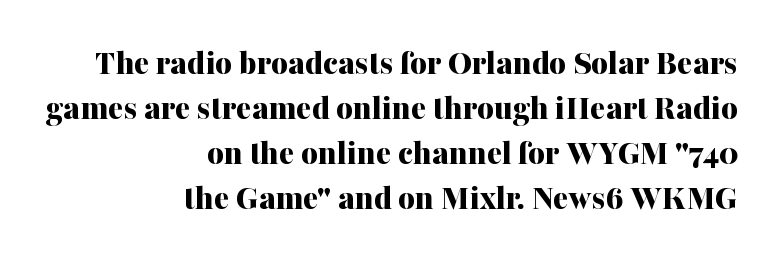
Q: Is the text bold? A: Yes.
Q: Is the text italic (slanted)? A: No, it is upright.
Q: Is the typeface a serif or a sans-serif typeface? A: Serif.
Q: Is the text underlined? A: No.
Q: How is the paragraph aligned? A: Right-aligned.
Q: Is the spacing between letters normal or unusually wide? A: Normal.
Q: Is the spacing between lines tight, normal or loose? A: Normal.
Q: Width (condensed, normal, or wide)? A: Normal.
Q: Stroke contrast? A: Medium.
Q: x-height? A: Medium.
Q: Monospaced? A: No.
